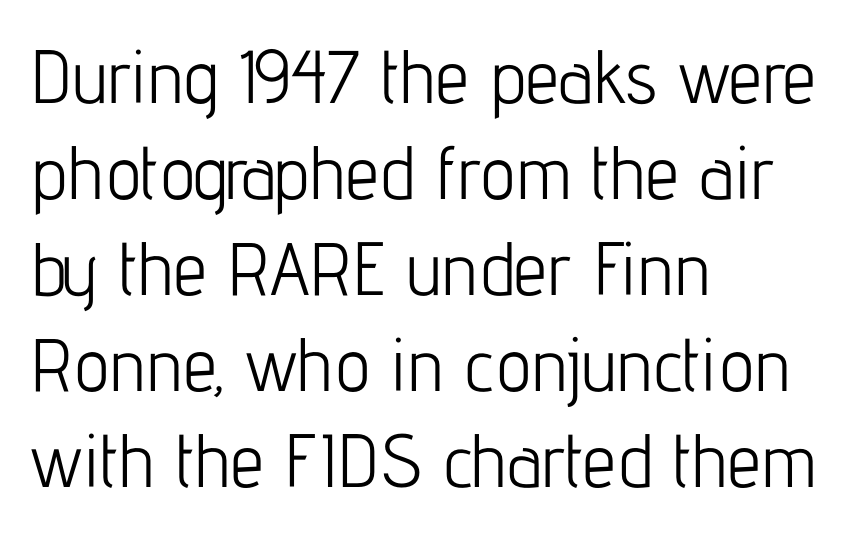
The image shows 75 px light, condensed sans-serif type, upright; set left-aligned, normal line spacing (1.28x), normal letter spacing, not underlined; low stroke contrast and a medium x-height.
